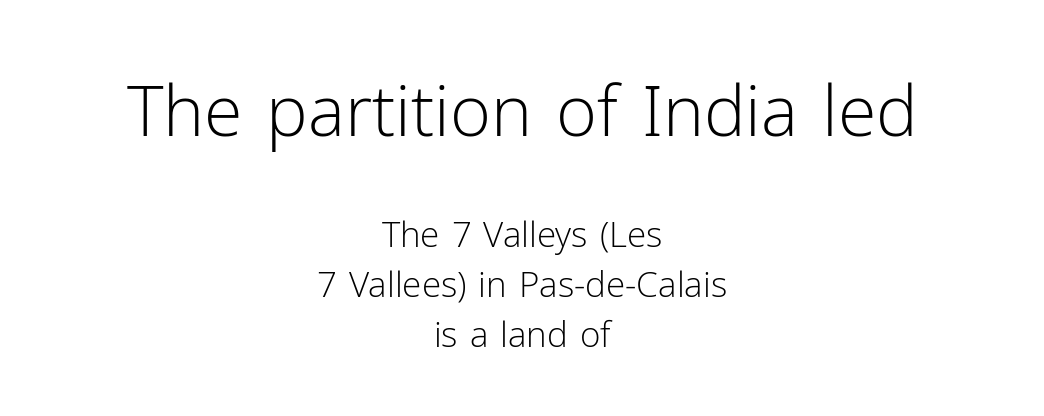
{"serif": "no", "italic": "no", "bold": "no", "weight": "light", "width": "normal", "stroke_contrast": "low", "x_height": "medium", "monospaced": "no", "underline": "no", "align": "center", "line_spacing": "normal", "line_spacing_ratio": 1.43, "letter_spacing": "normal", "letter_spacing_em": 0.0, "larger_block": "first", "size_ratio": 2.0, "glyph_px": 70}
